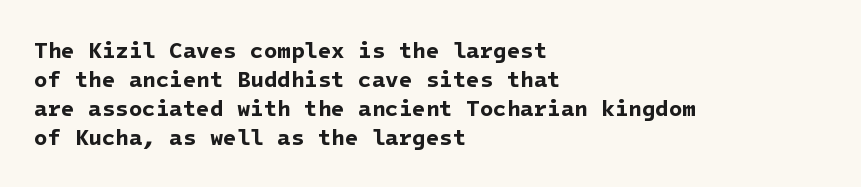
Q: Is the text bold? A: Yes.
Q: Is the text underlined? A: No.
Q: How is the paragraph aligned? A: Left-aligned.
Q: Is the spacing between letters normal or unusually wide? A: Normal.
Q: Is the spacing between lines tight, normal or loose? A: Normal.
